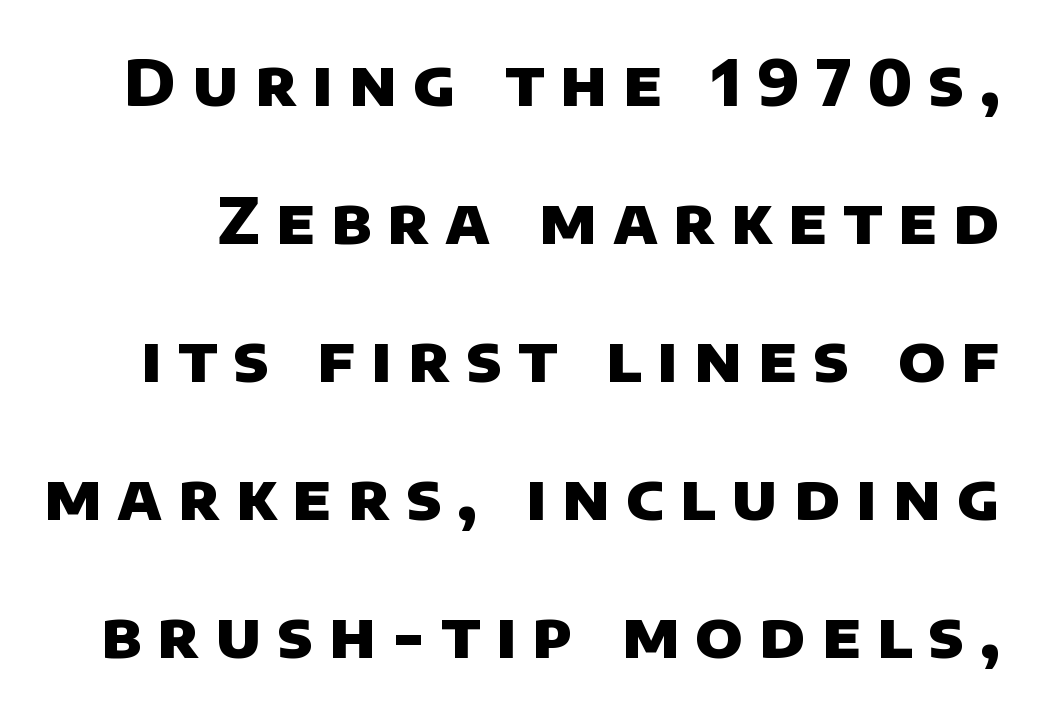
Honestly, the letter spacing is so wide it's the main thing you notice. Pretty heavy lettering here — definitely bold. A typesetter would call this proportional, since set widths differ per character. Regarding leading, the lines here are spaced well apart. Just letters on the line, the space beneath them empty.
